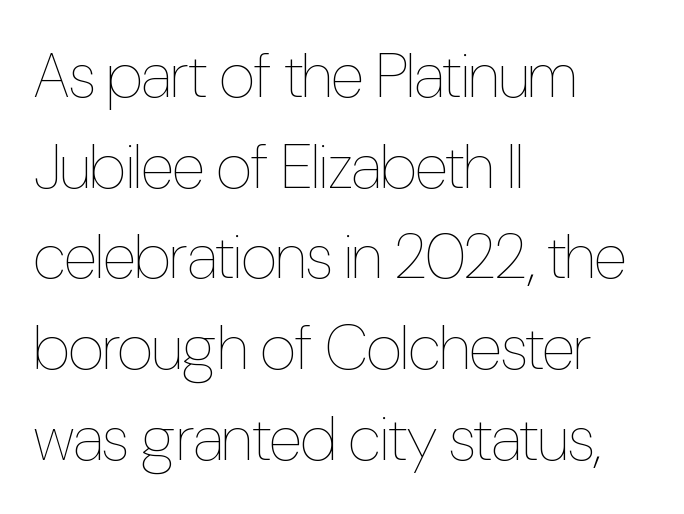
Q: Is the text bold? A: No.
Q: Is the text italic (slanted)? A: No, it is upright.
Q: Is the text underlined? A: No.
Q: How is the paragraph aligned? A: Left-aligned.
Q: Is the spacing between letters normal or unusually wide? A: Normal.
Q: Is the spacing between lines tight, normal or loose? A: Normal.
Q: Width (condensed, normal, or wide)? A: Condensed.
Q: Stroke contrast? A: Low.
Q: x-height? A: Medium.
Q: Monospaced? A: No.
